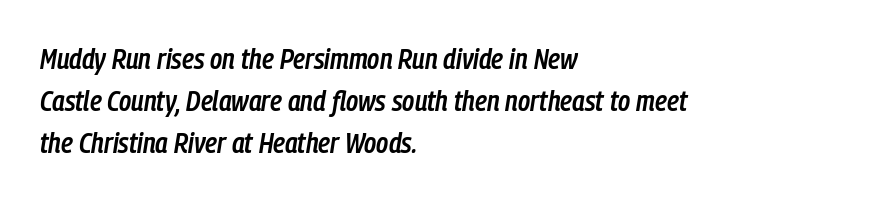
The image shows 29 px semibold, condensed type, italic (leaning right); set left-aligned, normal line spacing (1.45x), normal letter spacing, not underlined; low stroke contrast and a medium x-height.
